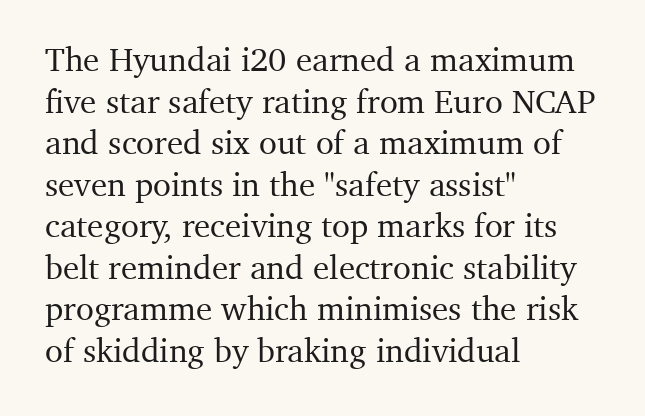
{"serif": "yes", "italic": "no", "width": "normal", "stroke_contrast": "medium", "x_height": "medium", "monospaced": "no", "underline": "no", "align": "left", "line_spacing": "normal", "line_spacing_ratio": 1.26, "letter_spacing": "normal", "letter_spacing_em": 0.0, "glyph_px": 33}
